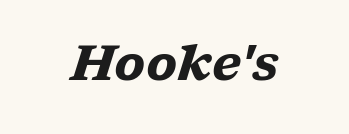
{"serif": "yes", "italic": "yes", "lean": "right", "slant_degrees": 17, "bold": "yes", "weight": "heavy", "width": "wide", "stroke_contrast": "low", "x_height": "medium", "monospaced": "no", "underline": "no", "letter_spacing": "normal", "letter_spacing_em": 0.0, "glyph_px": 49}
